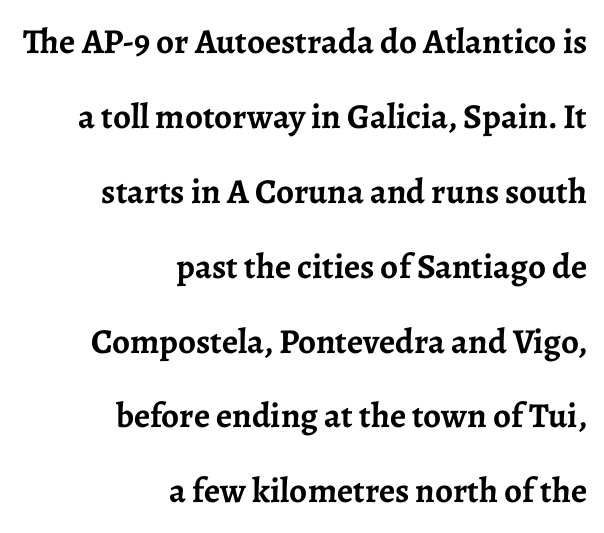
The image shows 35 px semibold serif type, upright; set right-aligned, loose line spacing (2.14x), normal letter spacing, not underlined; low stroke contrast and a medium x-height.
